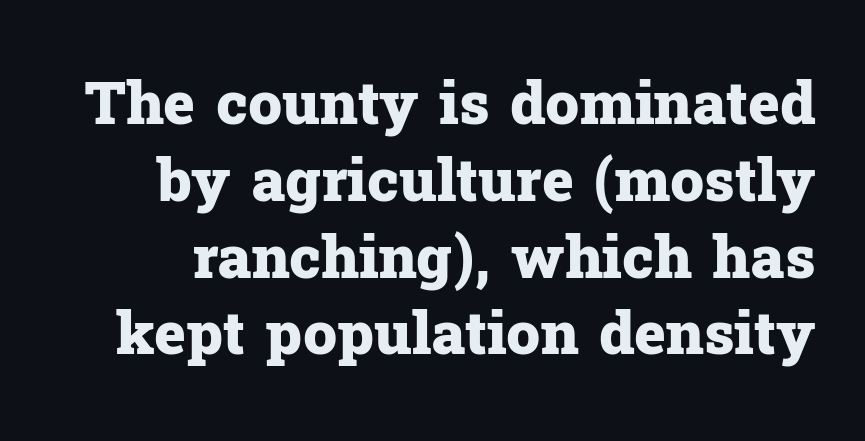
The image shows 60 px heavy serif type, upright; set normal line spacing (1.28x), normal letter spacing, not underlined; low stroke contrast and a medium x-height.
